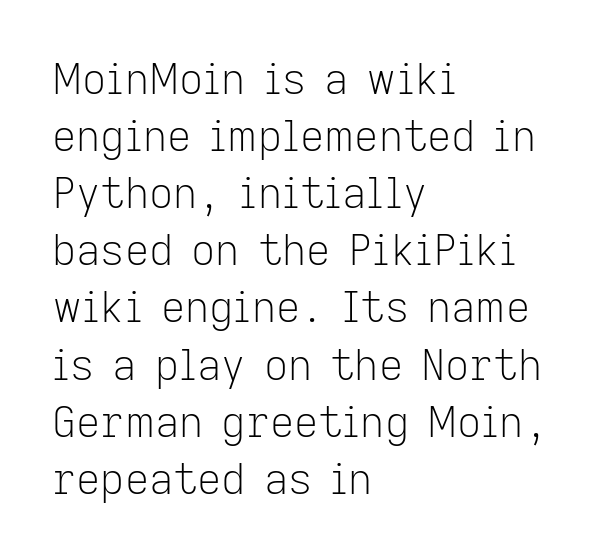
{"serif": "no", "italic": "no", "bold": "no", "weight": "light", "width": "normal", "stroke_contrast": "low", "x_height": "medium", "monospaced": "no", "underline": "no", "align": "left", "line_spacing": "normal", "line_spacing_ratio": 1.36, "letter_spacing": "normal", "letter_spacing_em": 0.0, "glyph_px": 42}
